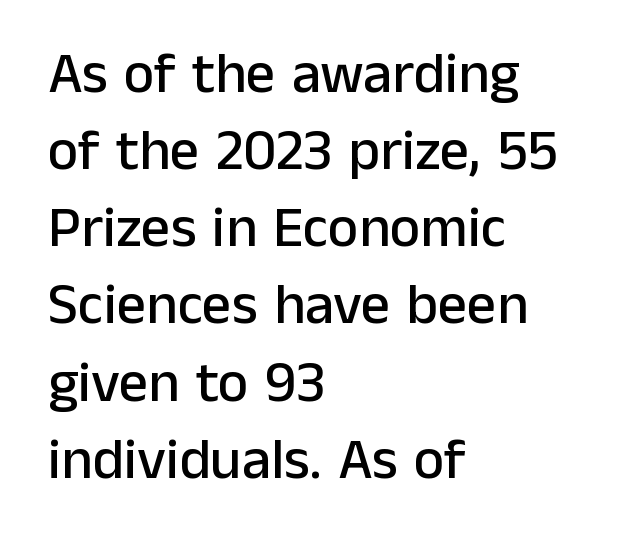
The image shows 58 px sans-serif type, upright; set left-aligned, normal line spacing (1.33x), normal letter spacing, not underlined; low stroke contrast and a medium x-height.
